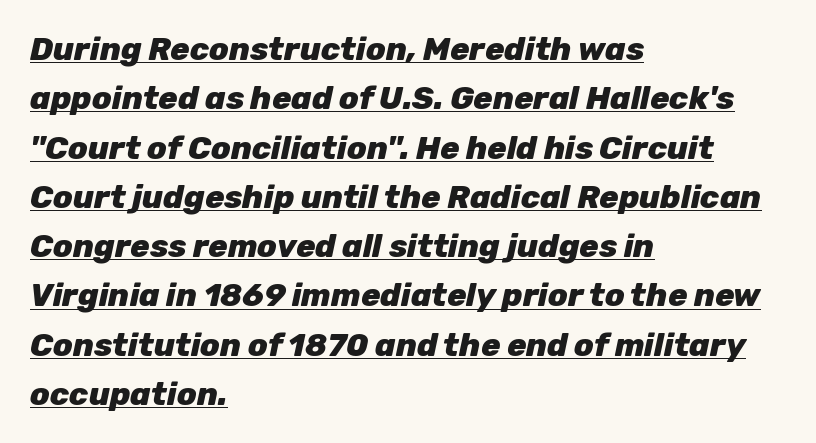
{"italic": "yes", "lean": "right", "slant_degrees": 12, "bold": "yes", "weight": "heavy", "width": "normal", "stroke_contrast": "low", "x_height": "medium", "monospaced": "no", "underline": "yes", "align": "left", "line_spacing": "normal", "line_spacing_ratio": 1.54, "letter_spacing": "normal", "letter_spacing_em": 0.0, "glyph_px": 32}
